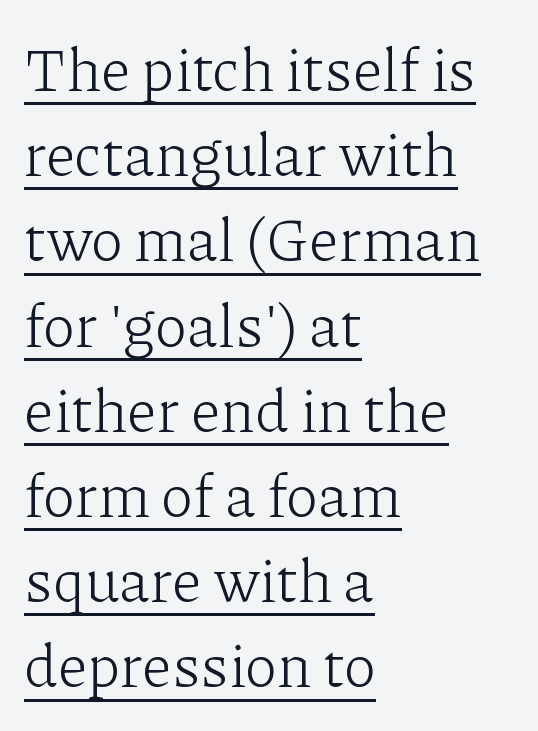
Think standard paragraph weight, or any step lighter than that. Is this a sans? No — the strokes have serifs. Glyph-to-glyph distance matches everyday printed text. Reading down the column, the eye jumps a familiar distance to each next line. These lines are rendered in a variable-pitch font. Designer's note — italics off, roman on.
